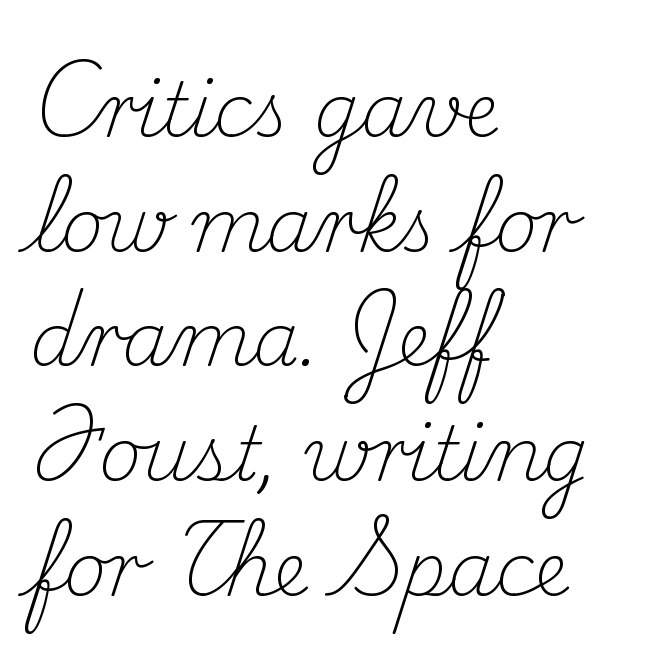
Q: Is the text bold? A: No.
Q: Is the text italic (slanted)? A: Yes.
Q: Is the typeface a serif or a sans-serif typeface? A: Serif.
Q: Is the text underlined? A: No.
Q: How is the paragraph aligned? A: Left-aligned.
Q: Is the spacing between letters normal or unusually wide? A: Normal.
Q: Is the spacing between lines tight, normal or loose? A: Normal.
Q: Width (condensed, normal, or wide)? A: Normal.
Q: Stroke contrast? A: Medium.
Q: x-height? A: Small.
Q: Monospaced? A: No.
